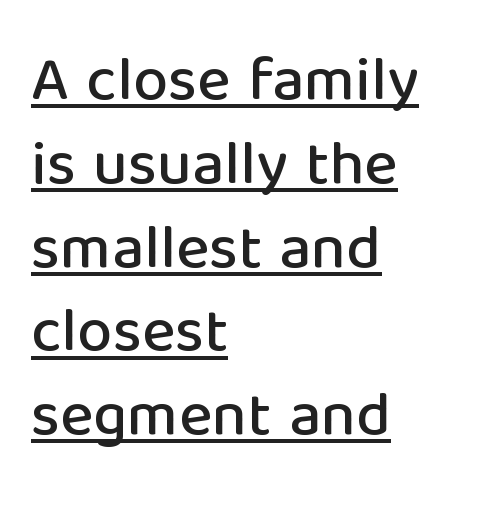
Does the copy run flush right? No — it runs flush left. The line texture is even and compact thanks to regular tracking. The line-height multiplier appears to be the usual default. The axis of the letterforms is exactly vertical.
